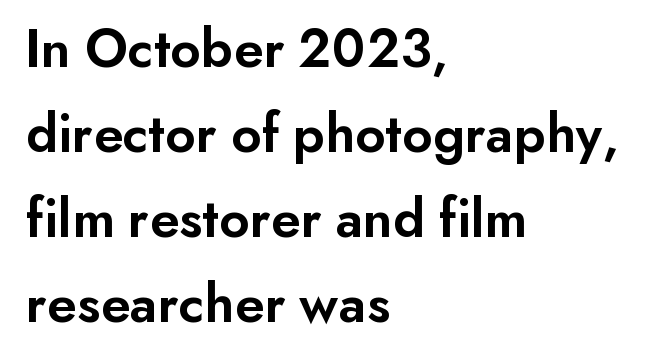
Q: Is the text bold? A: Semi-bold.
Q: Is the text italic (slanted)? A: No, it is upright.
Q: Is the typeface a serif or a sans-serif typeface? A: Sans-serif.
Q: Is the text underlined? A: No.
Q: How is the paragraph aligned? A: Left-aligned.
Q: Is the spacing between letters normal or unusually wide? A: Normal.
Q: Is the spacing between lines tight, normal or loose? A: Normal.
Q: Width (condensed, normal, or wide)? A: Normal.
Q: Stroke contrast? A: Low.
Q: x-height? A: Small.
Q: Monospaced? A: No.
